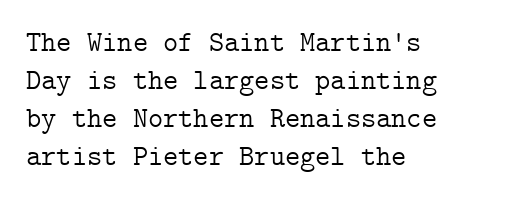
{"serif": "yes", "italic": "no", "bold": "no", "weight": "light", "width": "normal", "stroke_contrast": "low", "x_height": "medium", "underline": "no", "align": "left", "line_spacing": "normal", "line_spacing_ratio": 1.31, "letter_spacing": "normal", "letter_spacing_em": 0.0, "glyph_px": 29}
